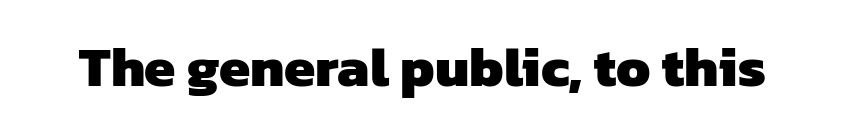
This rendering features lettering with no underline. Nothing unusual about the tracking: characters are spaced as the font intends. Here the designer chose a conventional face with non-uniform glyph widths. The font is running at its bold setting. Unlike a traditional serif, this face leaves its strokes unadorned.
